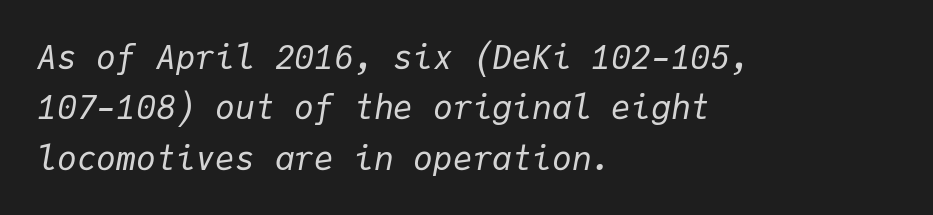
Q: Is the text bold? A: No.
Q: Is the text italic (slanted)? A: Yes, it leans right by about 9 degrees.
Q: Is the text underlined? A: No.
Q: How is the paragraph aligned? A: Left-aligned.
Q: Is the spacing between letters normal or unusually wide? A: Normal.
Q: Is the spacing between lines tight, normal or loose? A: Normal.
Q: Width (condensed, normal, or wide)? A: Normal.
Q: Stroke contrast? A: Low.
Q: x-height? A: Medium.
Q: Monospaced? A: Yes.
